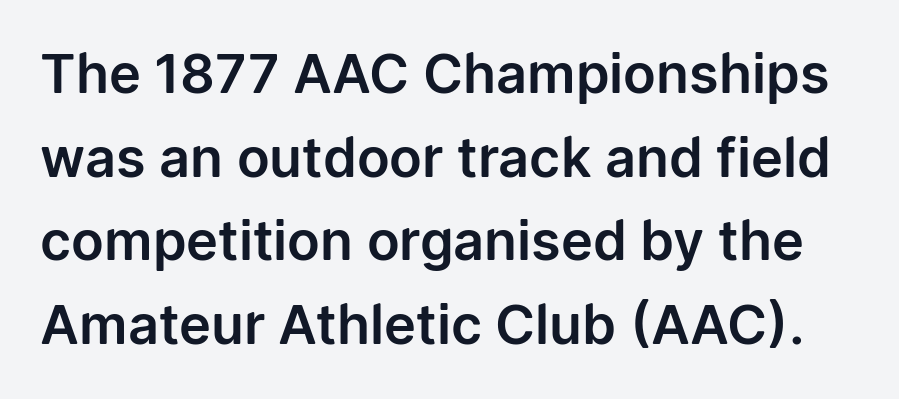
Here the designer chose a conventional face with non-uniform glyph widths. Posture: upright roman. Caption: standard tracking, unaltered. The passage shown is not underscored anywhere. What kind of face is this? One without serifs — a sans. Regular leading.
